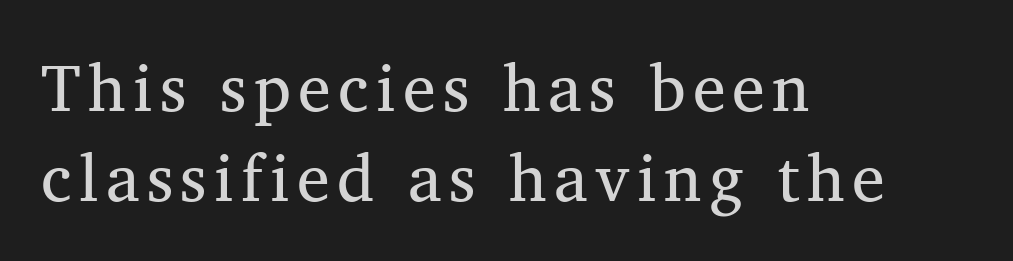
The image shows 66 px regular-weight serif type, upright; set left-aligned, normal line spacing (1.37x), not underlined; medium stroke contrast and a medium x-height.
